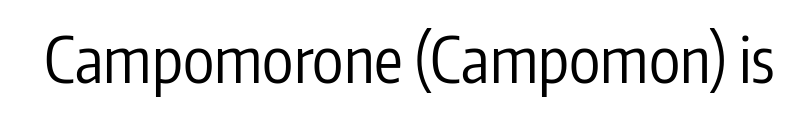
The image shows 64 px regular-weight, condensed sans-serif type, upright; set normal letter spacing, not underlined; low stroke contrast and a medium x-height.
